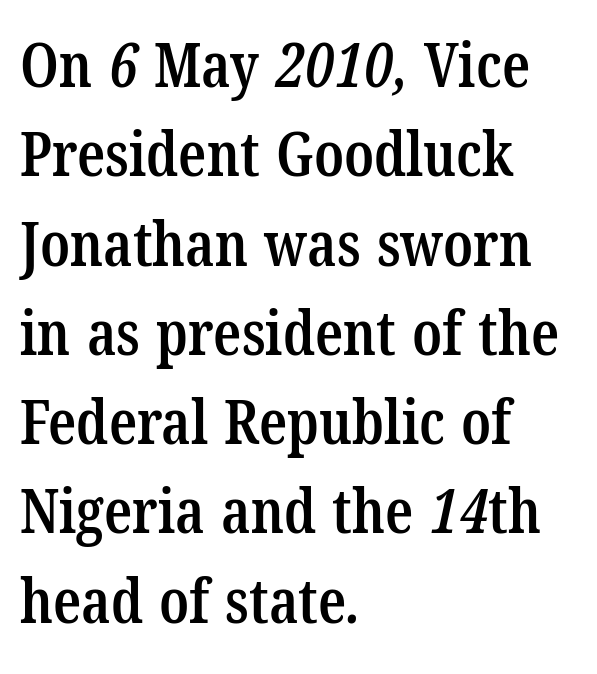
{"serif": "yes", "bold": "semi", "weight": "semibold", "width": "condensed", "stroke_contrast": "low", "x_height": "medium", "monospaced": "no", "underline": "no", "align": "left", "line_spacing": "normal", "line_spacing_ratio": 1.44, "letter_spacing": "normal", "letter_spacing_em": 0.0, "glyph_px": 62}
